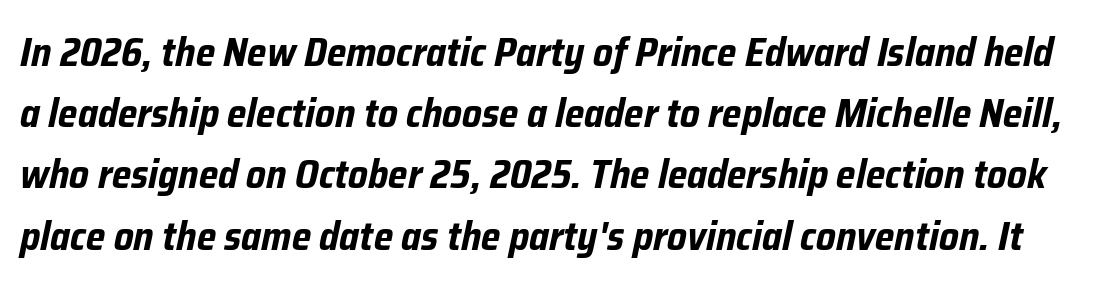
The image shows 40 px bold, condensed type, italic (leaning right); set normal line spacing (1.53x), normal letter spacing, not underlined; low stroke contrast and a medium x-height.
